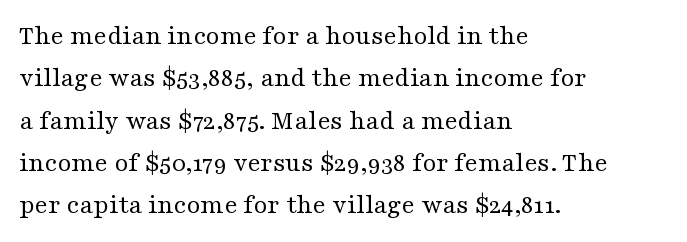
Rows of type keep a routine distance in the vertical direction. Look at the tracking — it's just the regular setting, nothing added. On a weight scale, this lands at 450 or below. Teacher's note: observe the even left margin — that is flush-left alignment. In terms of letterform style, serifs are clearly present. Notice how the stems are strictly vertical — no italics here.
